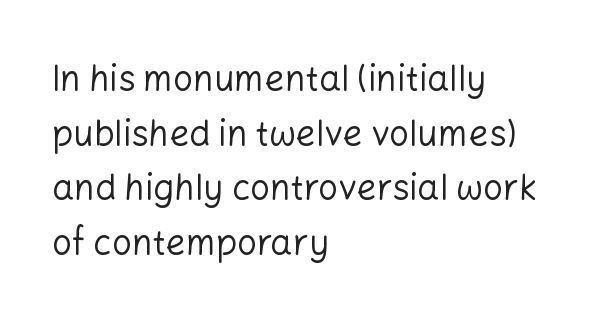
Notice how the passage keeps a crisp vertical edge on the left only. Ordinary non-slanted type is in use. The strokes carry an ordinary text weight at most. The foot of each line stays bare and open.
